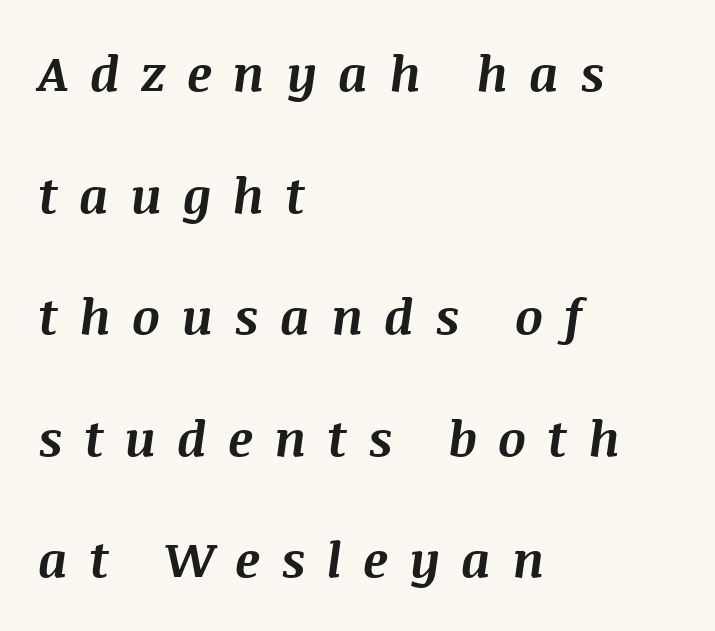
Bold? Absolutely — the strokes are thick and heavy. A clean baseline with only descenders dipping below it. The line-height multiplier appears high, well above default. There is plenty of visible air inserted between adjacent glyphs.
